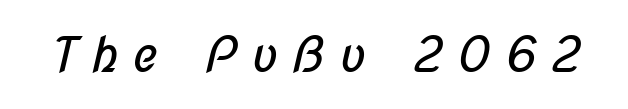
Q: Is the text bold? A: No.
Q: Is the typeface a serif or a sans-serif typeface? A: Sans-serif.
Q: Is the text underlined? A: No.
Q: Is the spacing between letters normal or unusually wide? A: Unusually wide.
Q: Width (condensed, normal, or wide)? A: Condensed.
Q: Stroke contrast? A: Low.
Q: x-height? A: Medium.
Q: Monospaced? A: No.
